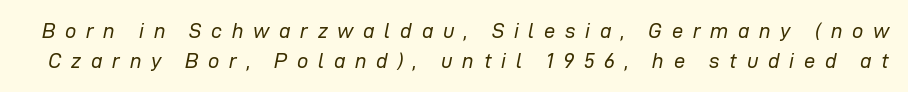
Q: Is the text bold? A: No.
Q: Is the text italic (slanted)? A: Yes, it leans right by about 12 degrees.
Q: Is the text underlined? A: No.
Q: Is the spacing between letters normal or unusually wide? A: Unusually wide.
Q: Is the spacing between lines tight, normal or loose? A: Normal.
